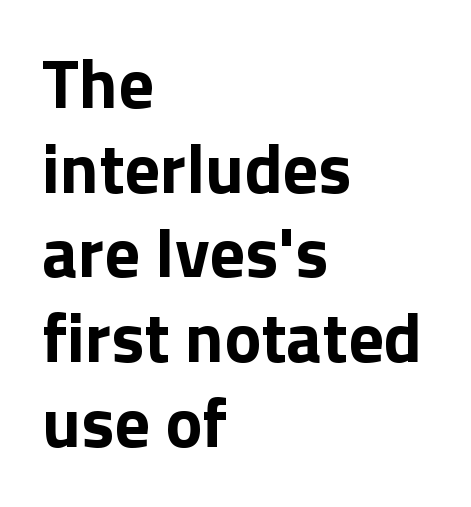
{"serif": "no", "italic": "no", "bold": "yes", "weight": "bold", "width": "normal", "stroke_contrast": "low", "x_height": "medium", "monospaced": "no", "underline": "no", "align": "left", "line_spacing_ratio": 1.21, "letter_spacing": "normal", "letter_spacing_em": 0.0, "glyph_px": 70}
